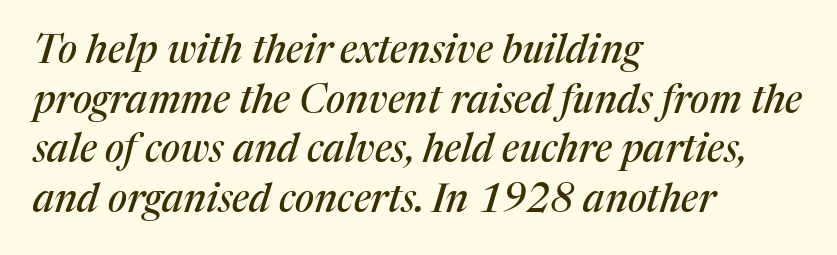
The image shows 39 px serif type, italic (leaning right); set left-aligned, normal line spacing (1.27x), normal letter spacing, not underlined; medium stroke contrast and a medium x-height.
